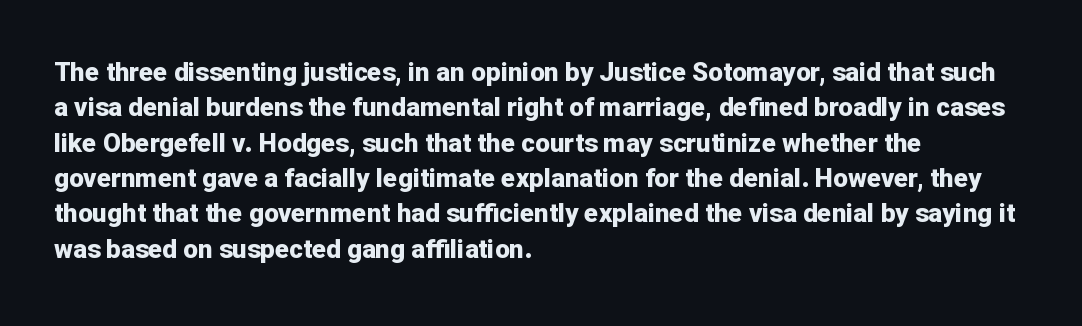
{"italic": "no", "bold": "yes", "underline": "no", "align": "left", "line_spacing": "normal", "line_spacing_ratio": 1.36, "letter_spacing": "normal", "letter_spacing_em": 0.0, "glyph_px": 26}
